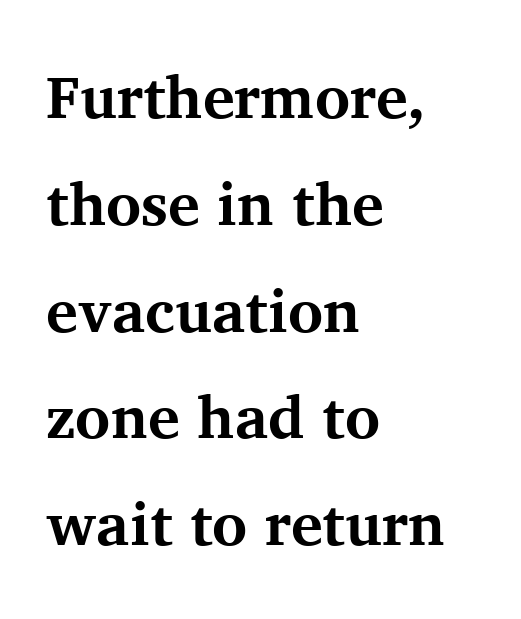
{"serif": "yes", "italic": "no", "bold": "yes", "weight": "bold", "width": "normal", "stroke_contrast": "medium", "x_height": "medium", "monospaced": "no", "underline": "no", "align": "left", "line_spacing_ratio": 1.78, "letter_spacing": "normal", "letter_spacing_em": 0.0, "glyph_px": 60}
